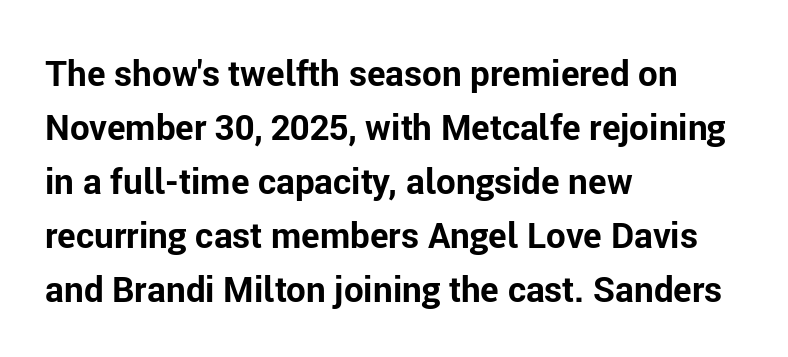
{"serif": "no", "italic": "no", "bold": "yes", "weight": "bold", "width": "normal", "stroke_contrast": "low", "x_height": "medium", "monospaced": "no", "underline": "no", "align": "left", "line_spacing": "normal", "line_spacing_ratio": 1.54, "letter_spacing": "normal", "letter_spacing_em": 0.0, "glyph_px": 35}
